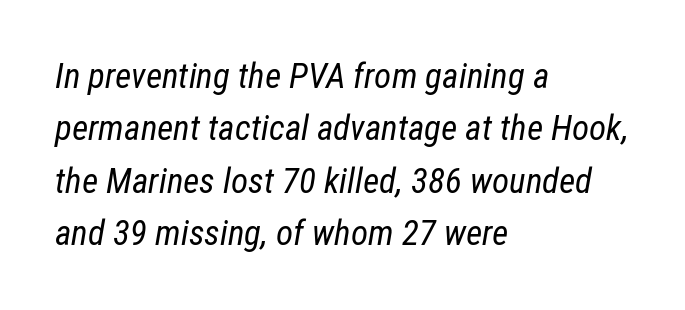
Descender tails drop into unmarked territory. Stroke mass is kept to a normal reading level or below. The lettering tilts uniformly, giving the passage an italic look. Leading matches the norm, producing a regular column.
